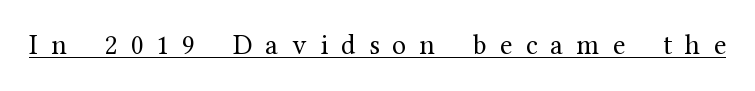
{"serif": "yes", "italic": "no", "bold": "no", "weight": "regular", "width": "normal", "stroke_contrast": "medium", "x_height": "medium", "monospaced": "no", "underline": "yes", "letter_spacing": "wide", "letter_spacing_em": 0.48, "glyph_px": 28}
